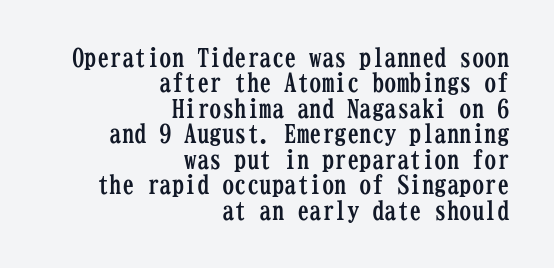
Q: Is the text bold? A: Yes.
Q: Is the text italic (slanted)? A: No, it is upright.
Q: Is the text underlined? A: No.
Q: How is the paragraph aligned? A: Right-aligned.
Q: Is the spacing between letters normal or unusually wide? A: Normal.
Q: Is the spacing between lines tight, normal or loose? A: Tight.
